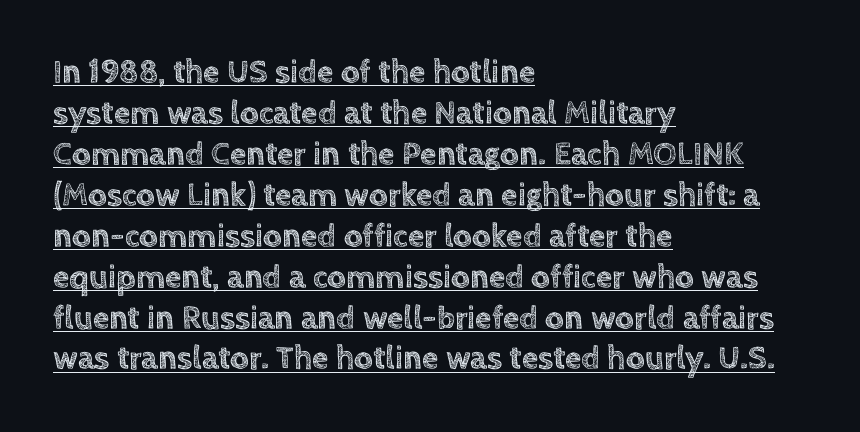
Descenders here cross a horizontal rule under the line. Nothing unusual about the tracking: characters are spaced as the font intends. Teacher's note: observe the even left margin — that is flush-left alignment. Each letter keeps its own natural width here, so spacing adapts to shape. It's the straight-up-and-down kind of type.
